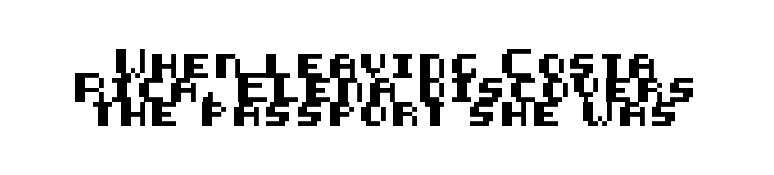
Q: Is the text italic (slanted)? A: No, it is upright.
Q: Is the text underlined? A: No.
Q: Is the spacing between lines tight, normal or loose? A: Tight.
